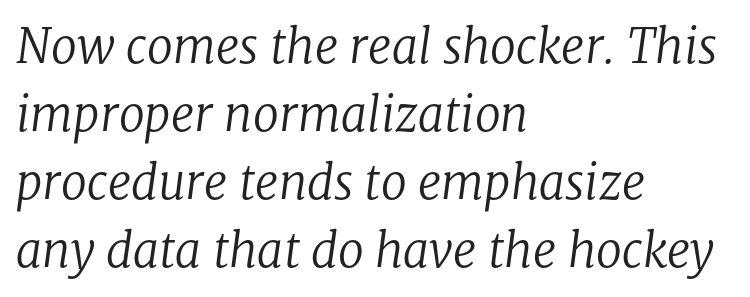
The image shows 47 px regular-weight serif type, italic (leaning right); set left-aligned, normal line spacing (1.45x), normal letter spacing, not underlined; low stroke contrast and a medium x-height.
